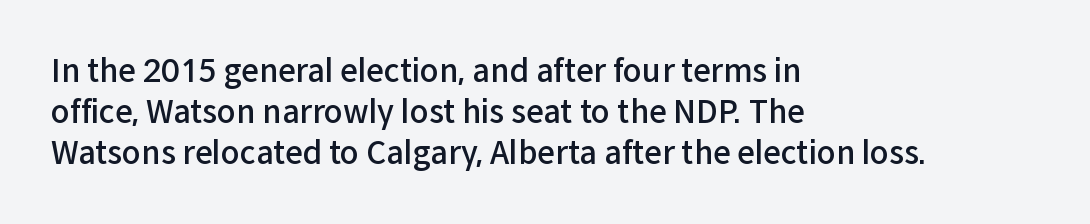
The image shows 31 px semibold sans-serif type, upright; set left-aligned, normal line spacing (1.32x), normal letter spacing, not underlined; low stroke contrast and a medium x-height.
